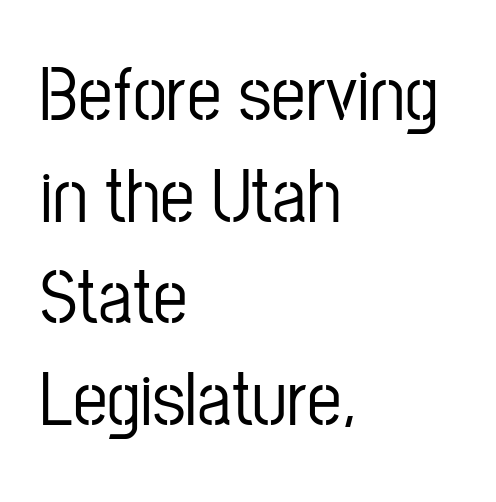
Q: Is the text italic (slanted)? A: No, it is upright.
Q: Is the typeface a serif or a sans-serif typeface? A: Sans-serif.
Q: Is the text underlined? A: No.
Q: How is the paragraph aligned? A: Left-aligned.
Q: Is the spacing between letters normal or unusually wide? A: Normal.
Q: Is the spacing between lines tight, normal or loose? A: Normal.
Q: Width (condensed, normal, or wide)? A: Condensed.
Q: Stroke contrast? A: Low.
Q: x-height? A: Medium.
Q: Monospaced? A: No.
